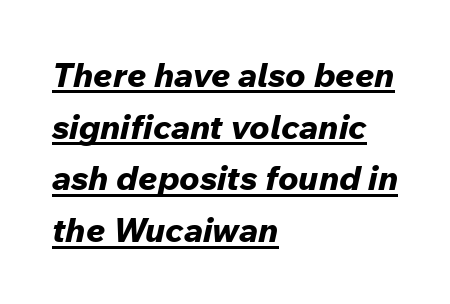
Alignment: flush left. Note the varied advance widths — an 'i' is clearly narrower than an 'm'. Words appear dense and cohesive because spacing is normal. Rows of type keep a routine distance in the vertical direction. These lines carry a lot of weight — the face is fully bold. The glyphs are accompanied by a horizontal stroke just below them.
